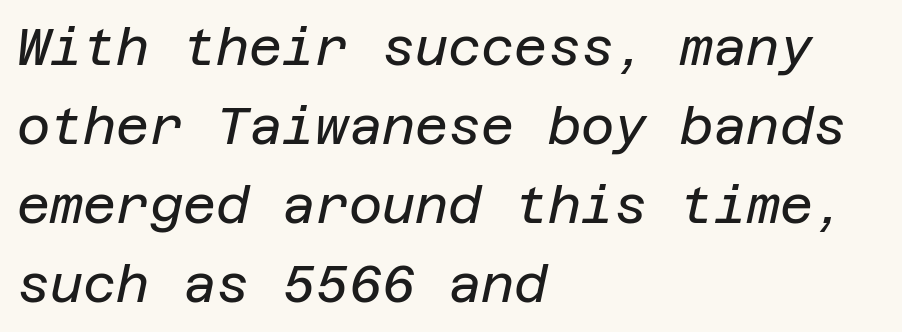
{"italic": "yes", "lean": "right", "slant_degrees": 12, "bold": "no", "weight": "regular", "width": "normal", "stroke_contrast": "low", "x_height": "large", "underline": "no", "align": "left", "line_spacing": "normal", "line_spacing_ratio": 1.55, "letter_spacing": "normal", "letter_spacing_em": 0.0, "glyph_px": 51}
